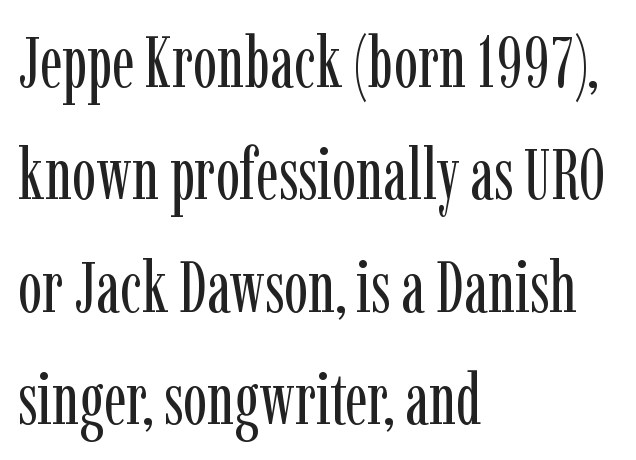
Q: Is the text bold? A: No.
Q: Is the text italic (slanted)? A: No, it is upright.
Q: Is the typeface a serif or a sans-serif typeface? A: Serif.
Q: Is the text underlined? A: No.
Q: How is the paragraph aligned? A: Left-aligned.
Q: Is the spacing between letters normal or unusually wide? A: Normal.
Q: Is the spacing between lines tight, normal or loose? A: Normal.
Q: Width (condensed, normal, or wide)? A: Condensed.
Q: Stroke contrast? A: Low.
Q: x-height? A: Medium.
Q: Monospaced? A: No.
